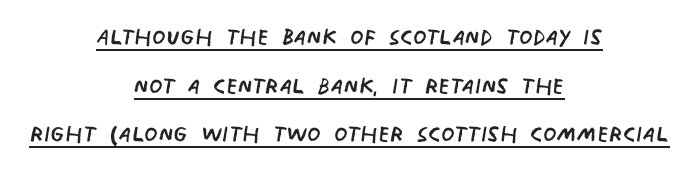
{"serif": "no", "bold": "no", "weight": "regular", "width": "condensed", "stroke_contrast": "low", "x_height": "large", "monospaced": "no", "underline": "yes", "align": "center", "line_spacing": "normal", "line_spacing_ratio": 1.57, "letter_spacing": "normal", "letter_spacing_em": 0.0, "glyph_px": 31}
